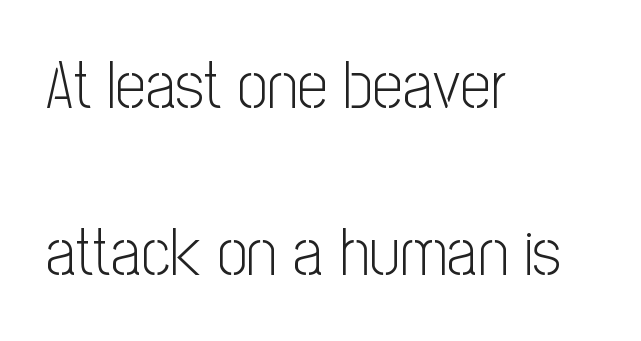
{"serif": "no", "italic": "no", "bold": "no", "weight": "light", "width": "condensed", "stroke_contrast": "low", "x_height": "medium", "monospaced": "no", "underline": "no", "align": "left", "line_spacing": "loose", "line_spacing_ratio": 2.49, "letter_spacing": "normal", "letter_spacing_em": 0.0, "glyph_px": 67}
